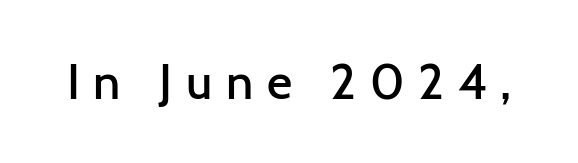
The rendering inserts visible extra space after every character. The designer went with a sans here, leaving each stem footless. Caption: semibold face, moderately heavy strokes. No word sits above an underline.
